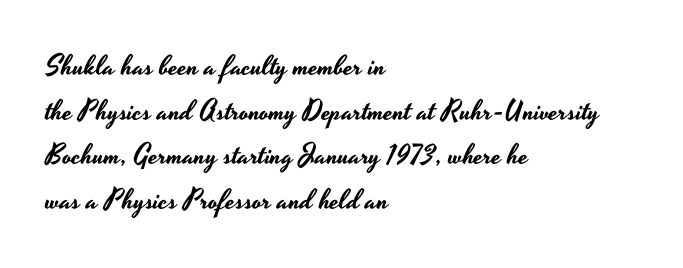
The image shows 28 px wide sans-serif type; set left-aligned, normal line spacing (1.59x), normal letter spacing, not underlined; low stroke contrast and a small x-height.
